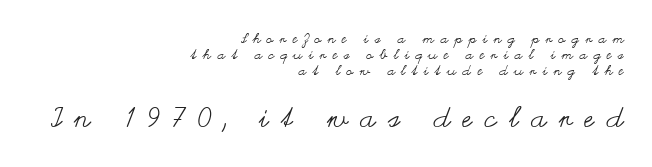
The image shows 28 px regular-weight, wide type; set right-aligned, tight line spacing (1.14x), unusually wide letter spacing (+0.45 em), not underlined; the second (bottom) block is 2.0x larger; medium stroke contrast and a small x-height.
